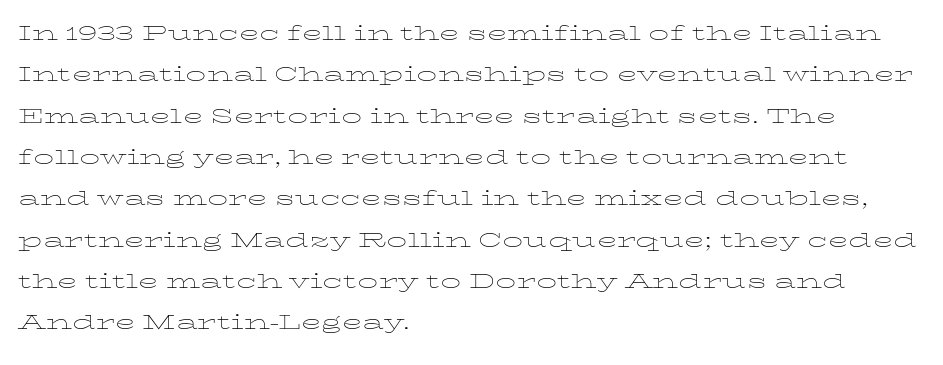
Q: Is the text bold? A: No.
Q: Is the text italic (slanted)? A: No, it is upright.
Q: Is the text underlined? A: No.
Q: How is the paragraph aligned? A: Left-aligned.
Q: Is the spacing between letters normal or unusually wide? A: Normal.
Q: Is the spacing between lines tight, normal or loose? A: Normal.
